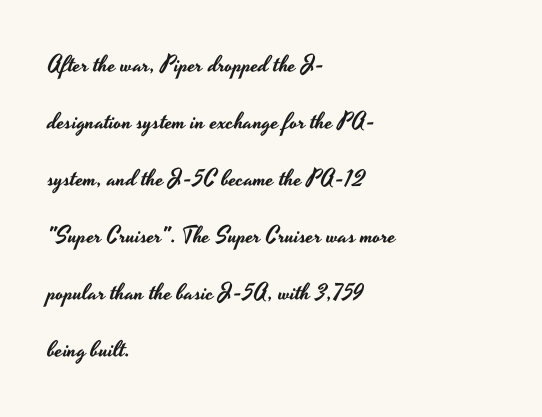
The image shows 23 px text type; set left-aligned, loose line spacing (2.48x), normal letter spacing, not underlined.
